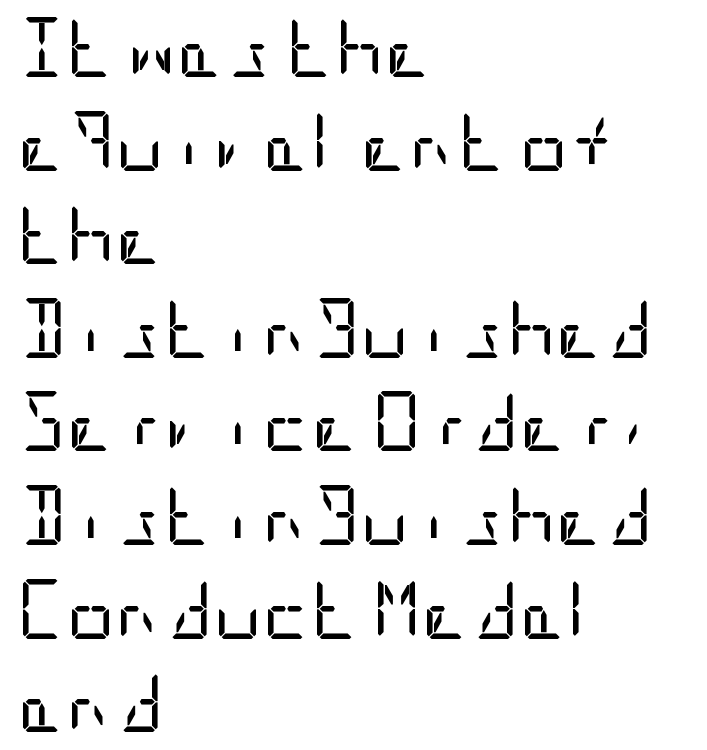
Only glyphs here, with clear space below each row. A roman cut, with each character standing at attention. The designer left line spacing at the default. Between one letter and the next there's only the usual sliver of space. Observe the absence of serifs on each vertical stroke in this sample.
